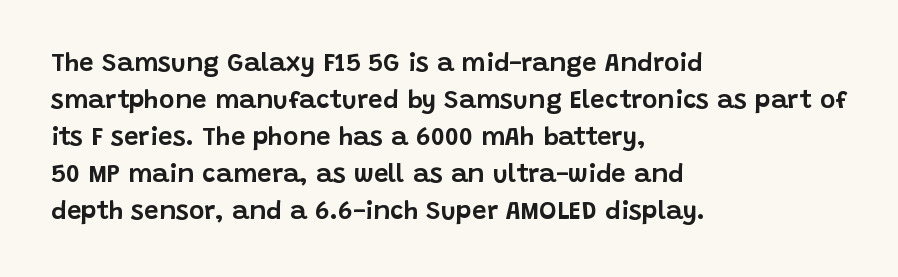
{"italic": "no", "underline": "no", "align": "left", "line_spacing": "normal", "line_spacing_ratio": 1.42, "letter_spacing": "normal", "letter_spacing_em": 0.0, "glyph_px": 26}
